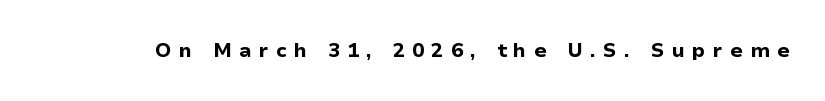
How are the letters spaced? Widely, with obvious added tracking. If you drew a line through each stem, it would be perfectly vertical. Thick stems and heavy bowls — unmistakably bold. Nobody drew a line under any word here.
